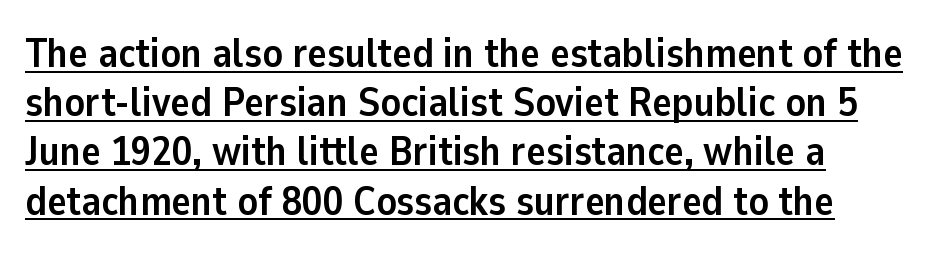
{"serif": "no", "italic": "no", "bold": "yes", "weight": "semibold", "width": "normal", "stroke_contrast": "low", "x_height": "medium", "monospaced": "no", "underline": "yes", "align": "left", "line_spacing_ratio": 1.2, "letter_spacing": "normal", "letter_spacing_em": 0.0, "glyph_px": 41}
